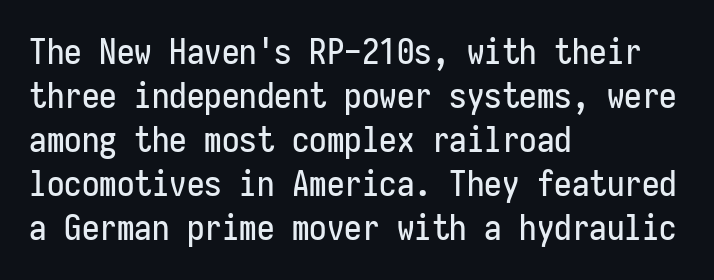
Italic: no, the glyphs are upright roman. Every character here occupies the same horizontal width, giving the sample a typewriter-like rhythm. Underlining? Definitely not there. This sample uses plain, unmodified letter spacing. Caption: multi-line text, flush left, ragged right.
